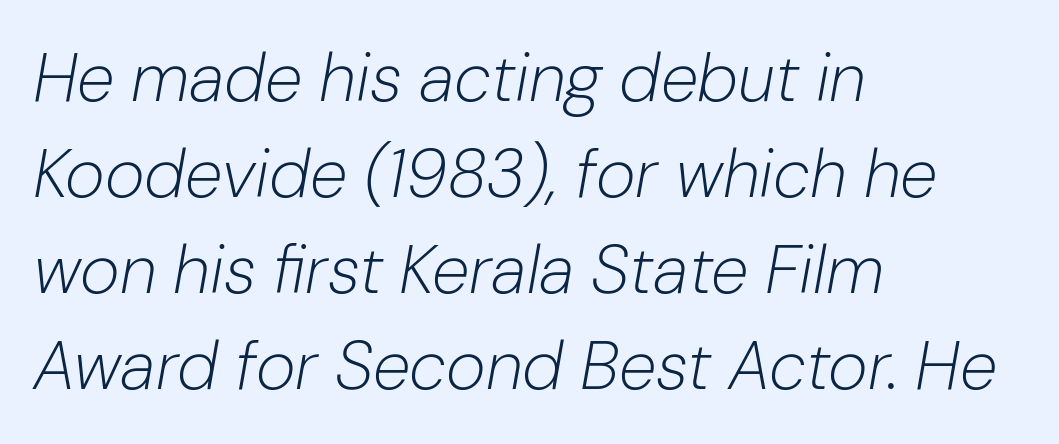
Q: Is the text bold? A: No.
Q: Is the text italic (slanted)? A: Yes, it leans right by about 10 degrees.
Q: Is the text underlined? A: No.
Q: How is the paragraph aligned? A: Left-aligned.
Q: Is the spacing between letters normal or unusually wide? A: Normal.
Q: Is the spacing between lines tight, normal or loose? A: Normal.
Q: Width (condensed, normal, or wide)? A: Normal.
Q: Stroke contrast? A: Low.
Q: x-height? A: Medium.
Q: Monospaced? A: No.
